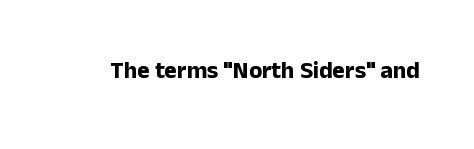
What stands out about the letter spacing? Nothing — it is the standard amount. Upright lettering throughout. Bold? Absolutely — the strokes are thick and heavy. The glyphs are unaccompanied by any horizontal stroke below them.
